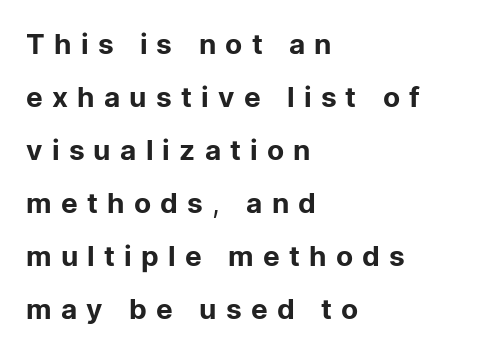
The image shows 28 px regular-weight sans-serif type, upright; set left-aligned, line spacing 1.89x, unusually wide letter spacing (+0.33 em), not underlined; low stroke contrast and a medium x-height.
